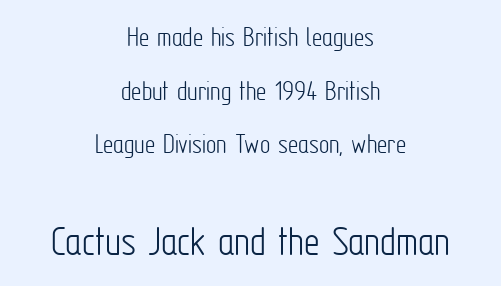
The image shows 44 px light, condensed sans-serif type, upright; set centered, line spacing 1.85x, normal letter spacing, not underlined; the second (bottom) block is 1.52x larger; low stroke contrast and a medium x-height.
